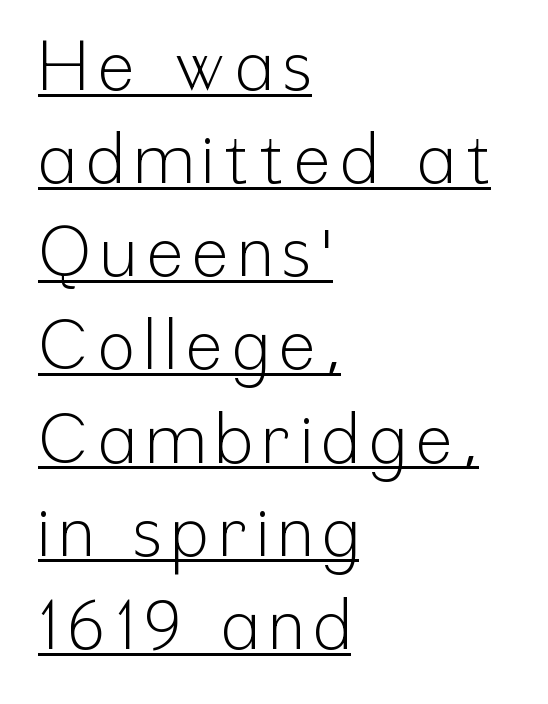
{"serif": "no", "italic": "no", "bold": "no", "weight": "light", "width": "condensed", "stroke_contrast": "low", "x_height": "medium", "monospaced": "no", "underline": "yes", "align": "left", "line_spacing": "normal", "line_spacing_ratio": 1.37, "glyph_px": 68}
